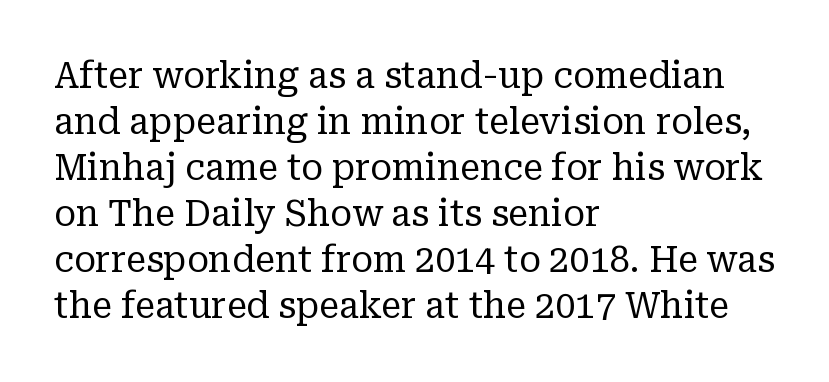
The image shows 36 px regular-weight serif type, upright; set left-aligned, normal line spacing (1.28x), normal letter spacing, not underlined; low stroke contrast and a medium x-height.
